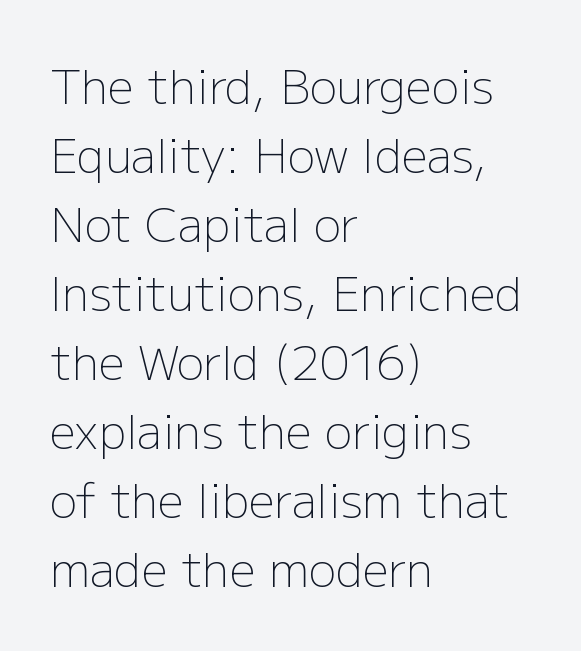
{"serif": "no", "italic": "no", "bold": "no", "weight": "light", "width": "normal", "stroke_contrast": "low", "x_height": "medium", "monospaced": "no", "underline": "no", "align": "left", "line_spacing": "normal", "line_spacing_ratio": 1.5, "letter_spacing": "normal", "letter_spacing_em": 0.0, "glyph_px": 46}
